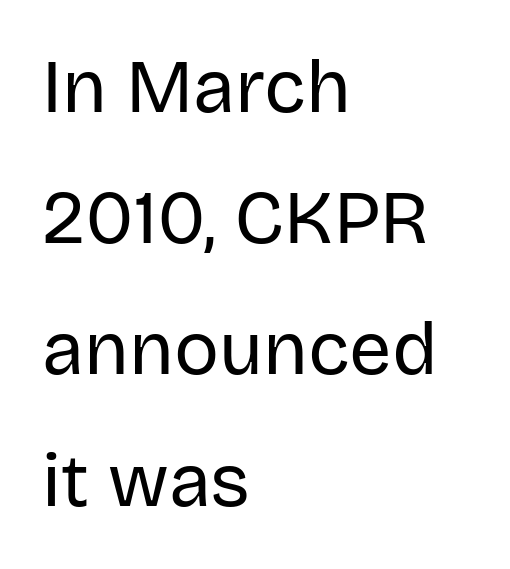
Q: Is the text bold? A: No.
Q: Is the text italic (slanted)? A: No, it is upright.
Q: Is the typeface a serif or a sans-serif typeface? A: Sans-serif.
Q: Is the text underlined? A: No.
Q: How is the paragraph aligned? A: Left-aligned.
Q: Is the spacing between letters normal or unusually wide? A: Normal.
Q: Width (condensed, normal, or wide)? A: Normal.
Q: Stroke contrast? A: Low.
Q: x-height? A: Large.
Q: Monospaced? A: No.
